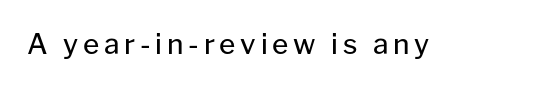
{"serif": "no", "italic": "no", "bold": "no", "weight": "regular", "width": "normal", "stroke_contrast": "low", "x_height": "medium", "monospaced": "no", "underline": "no", "glyph_px": 28}
